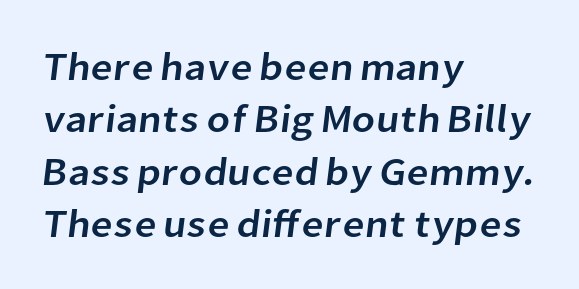
{"serif": "no", "width": "normal", "stroke_contrast": "low", "x_height": "medium", "monospaced": "no", "underline": "no", "align": "left", "line_spacing": "normal", "line_spacing_ratio": 1.34, "letter_spacing": "normal", "letter_spacing_em": 0.0, "glyph_px": 39}
